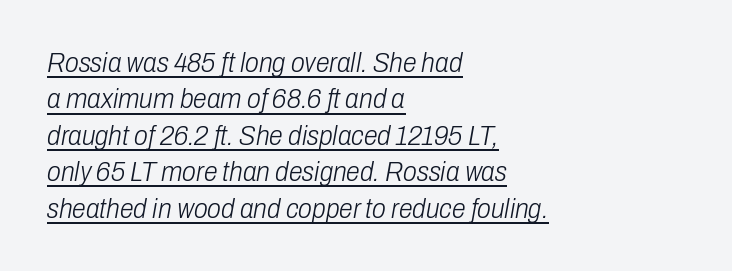
Q: Is the text bold? A: No.
Q: Is the text italic (slanted)? A: Yes, it leans right by about 10 degrees.
Q: Is the text underlined? A: Yes.
Q: How is the paragraph aligned? A: Left-aligned.
Q: Is the spacing between letters normal or unusually wide? A: Normal.
Q: Is the spacing between lines tight, normal or loose? A: Normal.
Q: Width (condensed, normal, or wide)? A: Condensed.
Q: Stroke contrast? A: Low.
Q: x-height? A: Medium.
Q: Monospaced? A: No.
